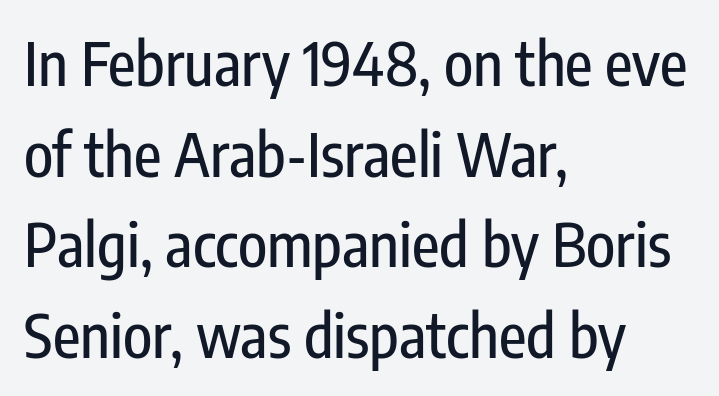
{"serif": "no", "italic": "no", "width": "condensed", "stroke_contrast": "low", "x_height": "medium", "monospaced": "no", "underline": "no", "align": "left", "line_spacing": "normal", "line_spacing_ratio": 1.51, "letter_spacing": "normal", "letter_spacing_em": 0.0, "glyph_px": 60}
